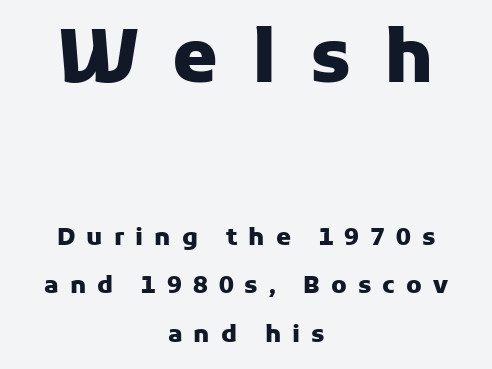
Q: Is the text bold? A: Yes.
Q: Is the text italic (slanted)? A: No, it is upright.
Q: Is the typeface a serif or a sans-serif typeface? A: Sans-serif.
Q: Is the text underlined? A: No.
Q: How is the paragraph aligned? A: Centered.
Q: Is the spacing between letters normal or unusually wide? A: Unusually wide.
Q: Is the spacing between lines tight, normal or loose? A: Loose.
Q: Which block of text is set in a larger size, the first (top) or the second (bottom)? A: The first (top) one.
Q: Width (condensed, normal, or wide)? A: Normal.
Q: Stroke contrast? A: Low.
Q: x-height? A: Medium.
Q: Monospaced? A: No.
